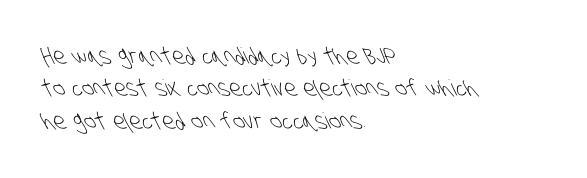
Q: Is the text bold? A: No.
Q: Is the text underlined? A: No.
Q: How is the paragraph aligned? A: Left-aligned.
Q: Is the spacing between letters normal or unusually wide? A: Normal.
Q: Is the spacing between lines tight, normal or loose? A: Normal.
